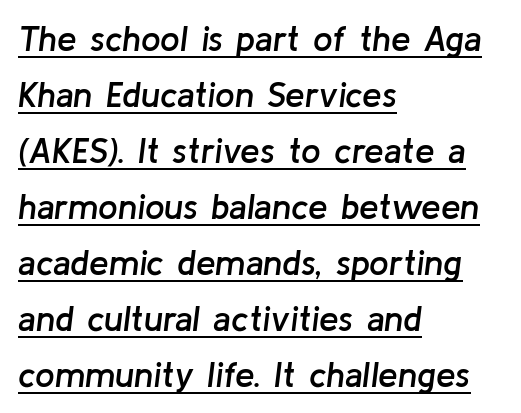
The image shows 35 px semibold type, italic (leaning right); set left-aligned, normal line spacing (1.6x), normal letter spacing, underlined; low stroke contrast and a medium x-height.
